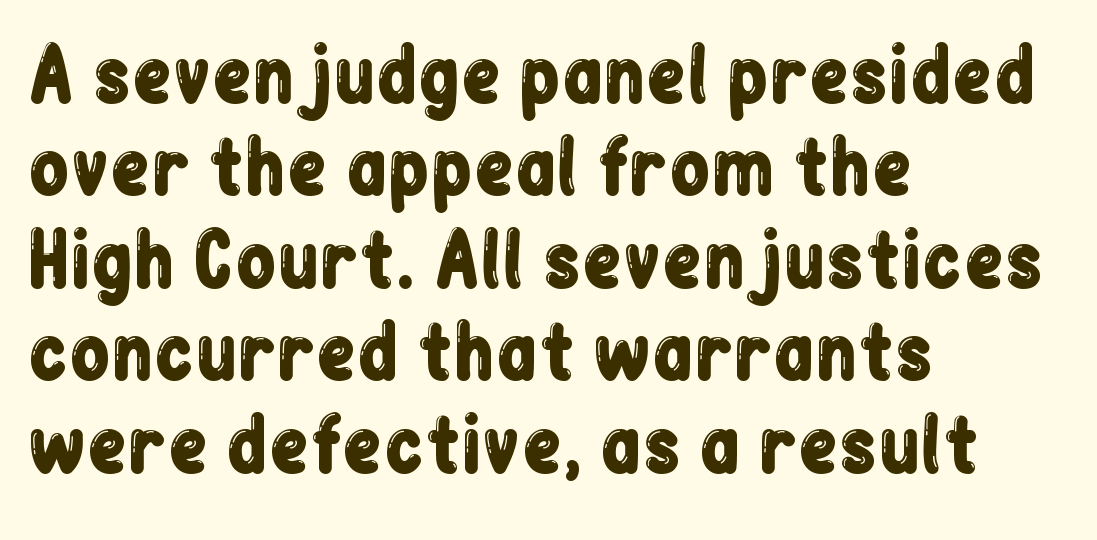
The image shows 74 px condensed sans-serif type, upright; set left-aligned, normal line spacing (1.25x), normal letter spacing, not underlined; low stroke contrast and a medium x-height.
